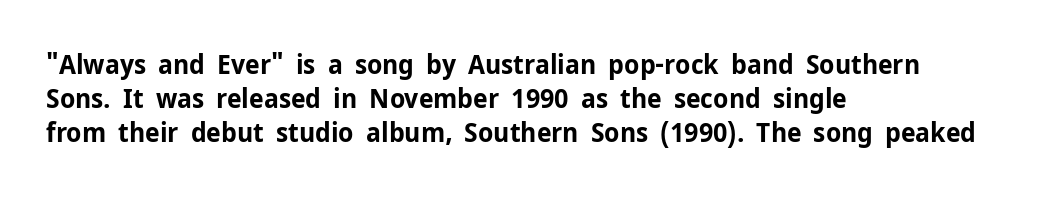
Does the weight exceed regular? Yes, all the way to bold. Short note: letters normally spaced. The space beneath each line is pristine and unruled. The typesetter chose a ragged-right arrangement here. Posture: vertical. The passage shown stacks its lines at a standard gap.
